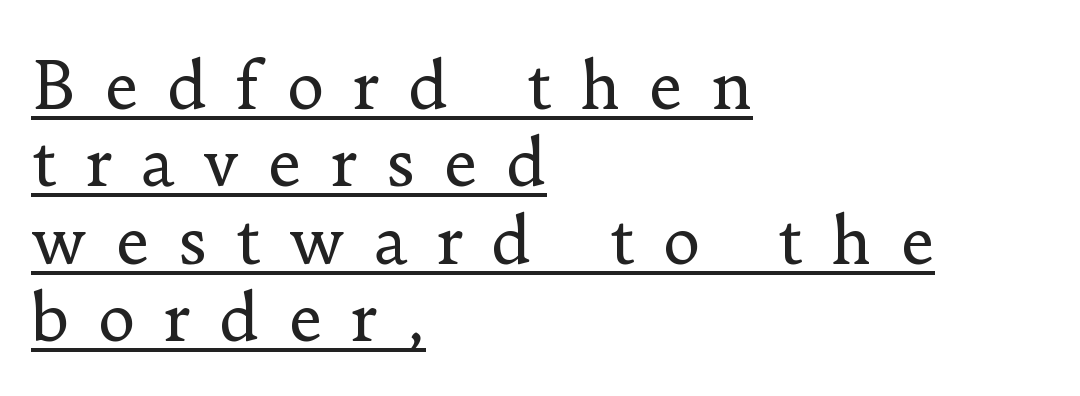
Q: Is the text bold? A: No.
Q: Is the text italic (slanted)? A: No, it is upright.
Q: Is the typeface a serif or a sans-serif typeface? A: Serif.
Q: Is the text underlined? A: Yes.
Q: How is the paragraph aligned? A: Left-aligned.
Q: Is the spacing between letters normal or unusually wide? A: Unusually wide.
Q: Width (condensed, normal, or wide)? A: Normal.
Q: Stroke contrast? A: Low.
Q: x-height? A: Small.
Q: Monospaced? A: No.
